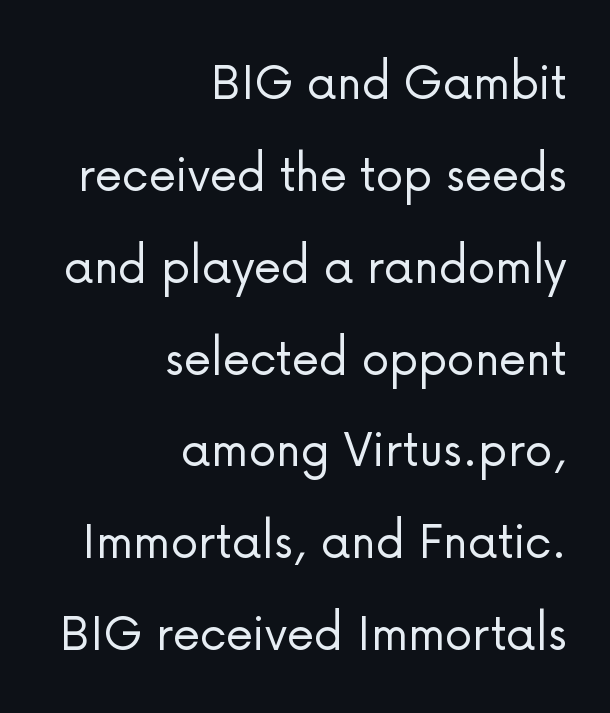
The image shows 56 px light sans-serif type, upright; set right-aligned, normal line spacing (1.64x), normal letter spacing, not underlined; low stroke contrast and a medium x-height.
